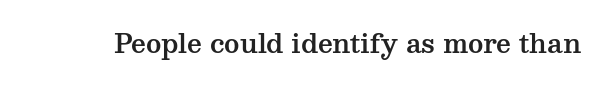
Is there any slant? The stems are plumb. Descenders are the only things crossing below the line. The line texture is even and compact thanks to regular tracking.
